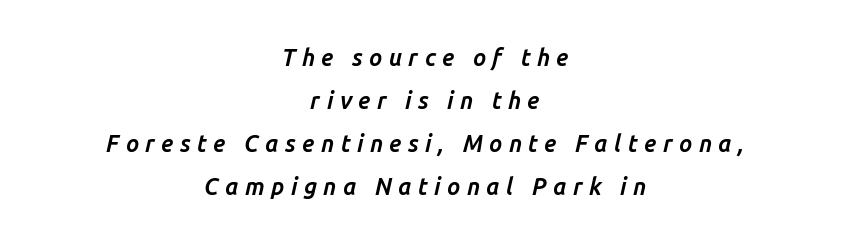
The image shows 23 px bold type, italic (leaning right); set centered, line spacing 1.87x, unusually wide letter spacing (+0.28 em), not underlined.
